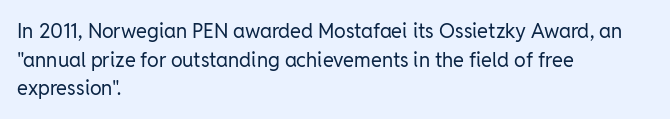
The image shows 20 px text type, upright; set left-aligned, normal line spacing (1.43x), normal letter spacing, not underlined.
